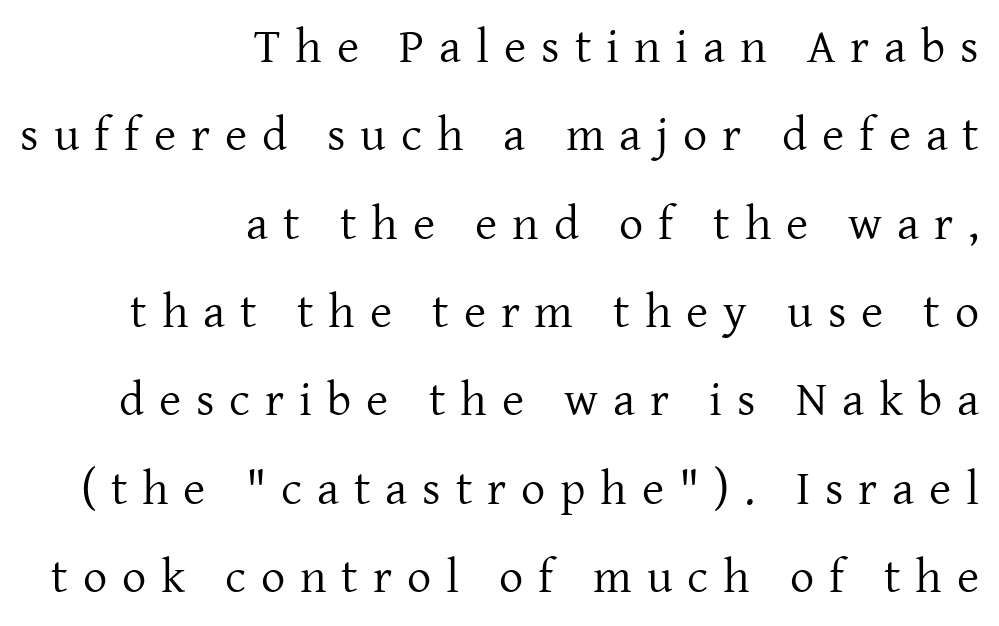
Q: Is the text bold? A: No.
Q: Is the text italic (slanted)? A: No, it is upright.
Q: Is the typeface a serif or a sans-serif typeface? A: Serif.
Q: Is the text underlined? A: No.
Q: How is the paragraph aligned? A: Right-aligned.
Q: Is the spacing between letters normal or unusually wide? A: Unusually wide.
Q: Width (condensed, normal, or wide)? A: Normal.
Q: Stroke contrast? A: Low.
Q: x-height? A: Medium.
Q: Monospaced? A: No.
